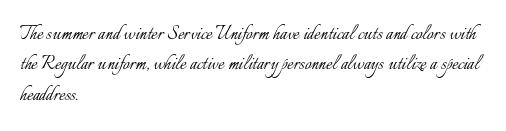
Q: Is the text bold? A: No.
Q: Is the text italic (slanted)? A: Yes.
Q: Is the text underlined? A: No.
Q: How is the paragraph aligned? A: Left-aligned.
Q: Is the spacing between letters normal or unusually wide? A: Normal.
Q: Is the spacing between lines tight, normal or loose? A: Normal.
